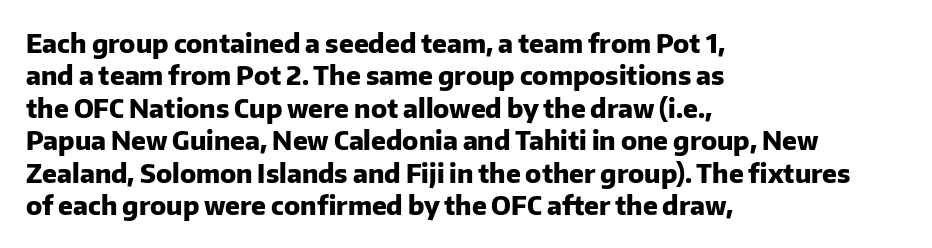
Interline gaps are of average width in this sample. Words float on clear page, feet unadorned. Weight check: bold — yes, fully. These lines were composed using upright roman letters.
